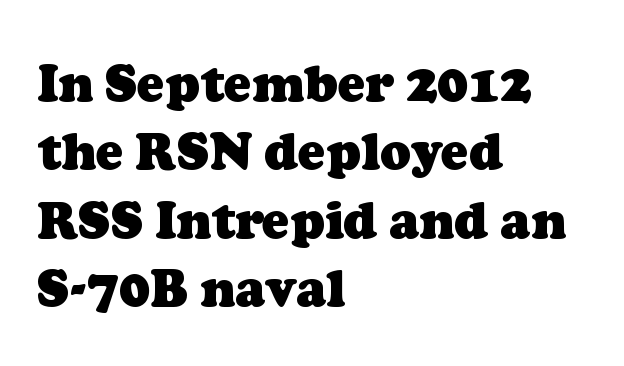
Q: Is the text bold? A: Yes.
Q: Is the typeface a serif or a sans-serif typeface? A: Serif.
Q: Is the text underlined? A: No.
Q: How is the paragraph aligned? A: Left-aligned.
Q: Is the spacing between letters normal or unusually wide? A: Normal.
Q: Is the spacing between lines tight, normal or loose? A: Normal.
Q: Width (condensed, normal, or wide)? A: Normal.
Q: Stroke contrast? A: Low.
Q: x-height? A: Medium.
Q: Monospaced? A: No.
